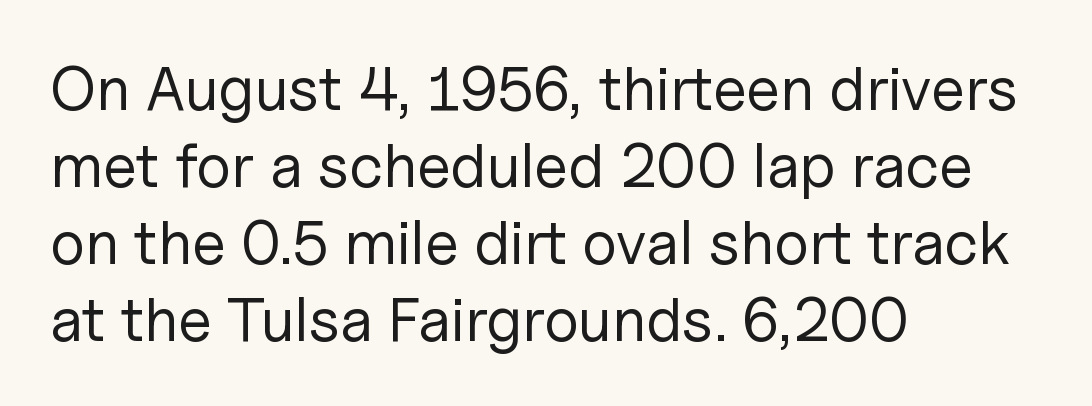
Q: Is the text bold? A: No.
Q: Is the text italic (slanted)? A: No, it is upright.
Q: Is the typeface a serif or a sans-serif typeface? A: Sans-serif.
Q: Is the text underlined? A: No.
Q: How is the paragraph aligned? A: Left-aligned.
Q: Is the spacing between letters normal or unusually wide? A: Normal.
Q: Width (condensed, normal, or wide)? A: Normal.
Q: Stroke contrast? A: Low.
Q: x-height? A: Medium.
Q: Monospaced? A: No.
